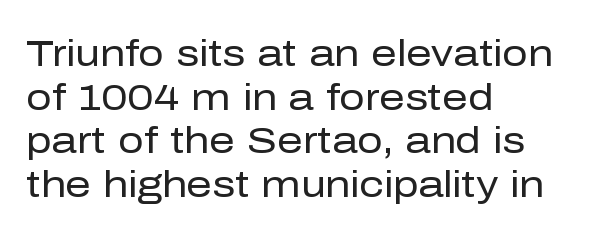
The image shows 36 px regular-weight sans-serif type, upright; set left-aligned, line spacing 1.21x, normal letter spacing, not underlined; low stroke contrast and a medium x-height.
